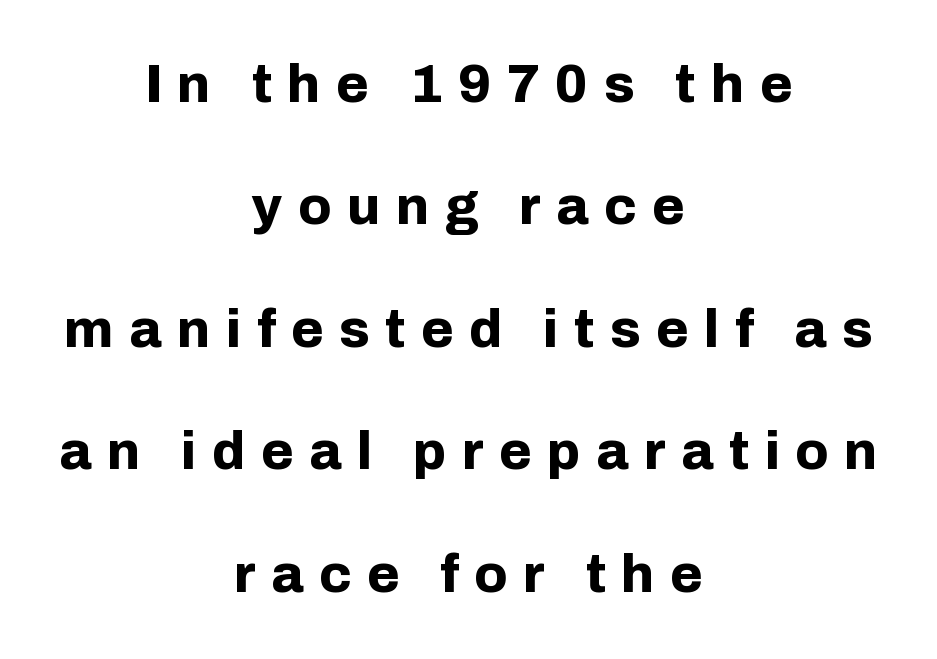
Q: Is the text bold? A: Yes.
Q: Is the text italic (slanted)? A: No, it is upright.
Q: Is the typeface a serif or a sans-serif typeface? A: Sans-serif.
Q: Is the text underlined? A: No.
Q: How is the paragraph aligned? A: Centered.
Q: Is the spacing between letters normal or unusually wide? A: Unusually wide.
Q: Is the spacing between lines tight, normal or loose? A: Loose.
Q: Width (condensed, normal, or wide)? A: Normal.
Q: Stroke contrast? A: Low.
Q: x-height? A: Medium.
Q: Monospaced? A: No.
